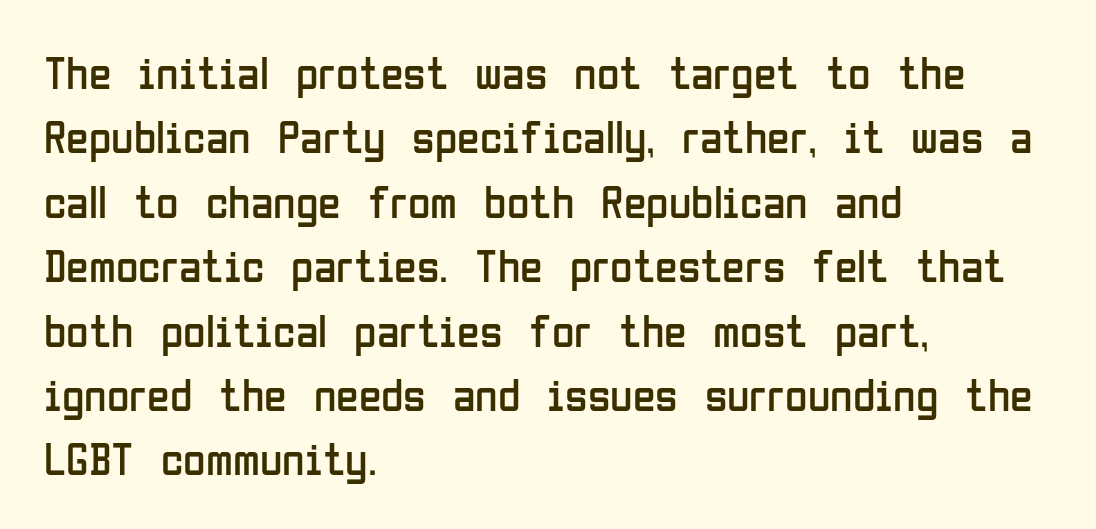
Q: Is the text bold? A: No.
Q: Is the text italic (slanted)? A: No, it is upright.
Q: Is the typeface a serif or a sans-serif typeface? A: Sans-serif.
Q: Is the text underlined? A: No.
Q: How is the paragraph aligned? A: Left-aligned.
Q: Is the spacing between letters normal or unusually wide? A: Normal.
Q: Is the spacing between lines tight, normal or loose? A: Normal.
Q: Width (condensed, normal, or wide)? A: Condensed.
Q: Stroke contrast? A: Low.
Q: x-height? A: Medium.
Q: Monospaced? A: No.
